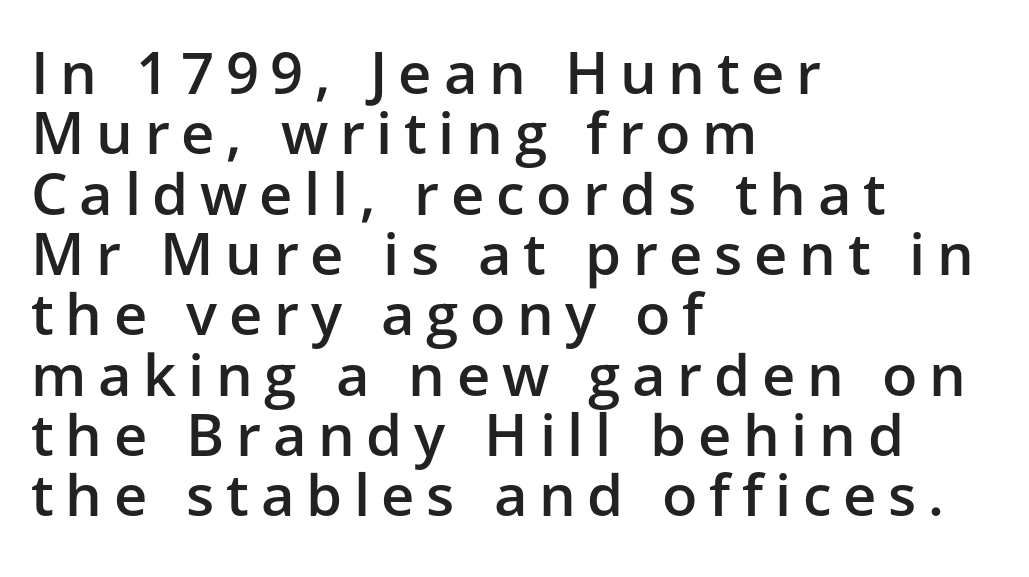
{"serif": "no", "italic": "no", "bold": "semi", "weight": "semibold", "width": "normal", "stroke_contrast": "low", "x_height": "medium", "monospaced": "no", "underline": "no", "align": "left", "line_spacing": "tight", "line_spacing_ratio": 1.04, "letter_spacing": "wide", "letter_spacing_em": 0.2, "glyph_px": 58}
